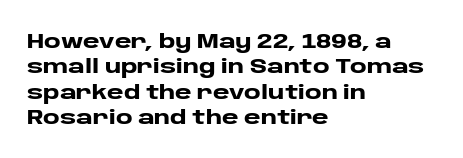
The image shows 20 px bold type, upright; set left-aligned, normal line spacing (1.27x), normal letter spacing, not underlined.
